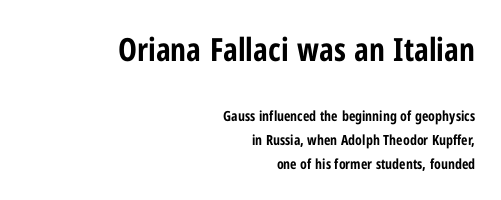
Q: Is the text bold? A: Yes.
Q: Is the text italic (slanted)? A: No, it is upright.
Q: Is the typeface a serif or a sans-serif typeface? A: Sans-serif.
Q: Is the text underlined? A: No.
Q: How is the paragraph aligned? A: Right-aligned.
Q: Is the spacing between letters normal or unusually wide? A: Normal.
Q: Is the spacing between lines tight, normal or loose? A: Normal.
Q: Which block of text is set in a larger size, the first (top) or the second (bottom)? A: The first (top) one.
Q: Width (condensed, normal, or wide)? A: Condensed.
Q: Stroke contrast? A: Low.
Q: x-height? A: Medium.
Q: Monospaced? A: No.
